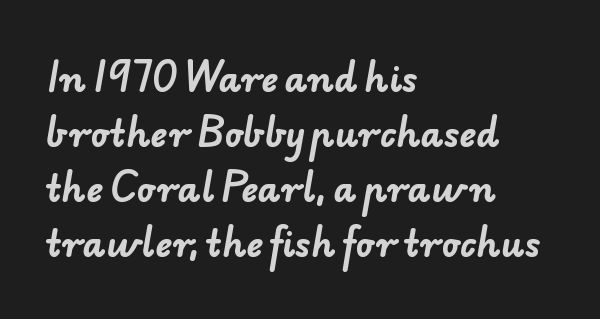
Q: Is the text bold? A: Yes.
Q: Is the typeface a serif or a sans-serif typeface? A: Sans-serif.
Q: Is the text underlined? A: No.
Q: How is the paragraph aligned? A: Left-aligned.
Q: Is the spacing between letters normal or unusually wide? A: Normal.
Q: Is the spacing between lines tight, normal or loose? A: Normal.
Q: Width (condensed, normal, or wide)? A: Normal.
Q: Stroke contrast? A: Low.
Q: x-height? A: Small.
Q: Monospaced? A: No.
